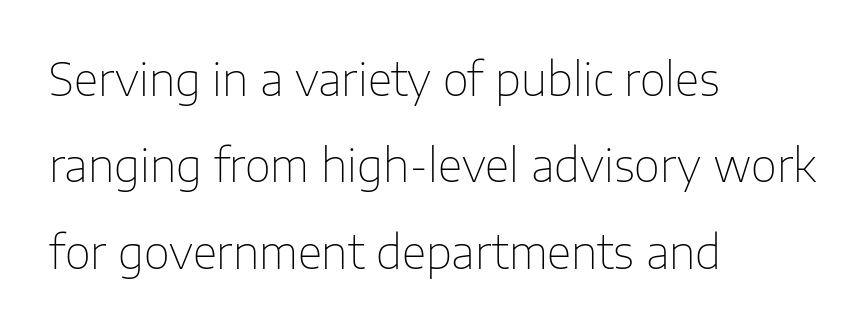
Q: Is the text bold? A: No.
Q: Is the text italic (slanted)? A: No, it is upright.
Q: Is the typeface a serif or a sans-serif typeface? A: Sans-serif.
Q: Is the text underlined? A: No.
Q: How is the paragraph aligned? A: Left-aligned.
Q: Is the spacing between letters normal or unusually wide? A: Normal.
Q: Is the spacing between lines tight, normal or loose? A: Loose.
Q: Width (condensed, normal, or wide)? A: Normal.
Q: Stroke contrast? A: Low.
Q: x-height? A: Medium.
Q: Monospaced? A: No.
